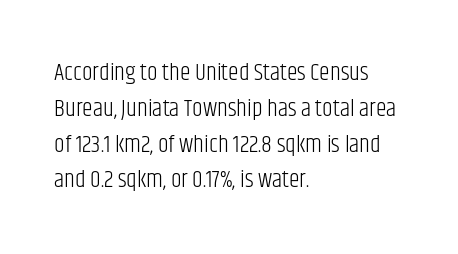
{"italic": "no", "bold": "no", "underline": "no", "align": "left", "line_spacing": "normal", "line_spacing_ratio": 1.49, "letter_spacing": "normal", "letter_spacing_em": 0.0, "glyph_px": 24}
